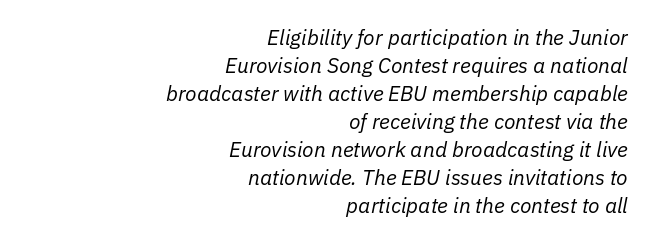
Quick note: italic. Honestly, there is no underline to notice here at all. Is the type heavy? It reads as light-to-regular instead. Students, note that the glyphs here touch the page at normal intervals.
